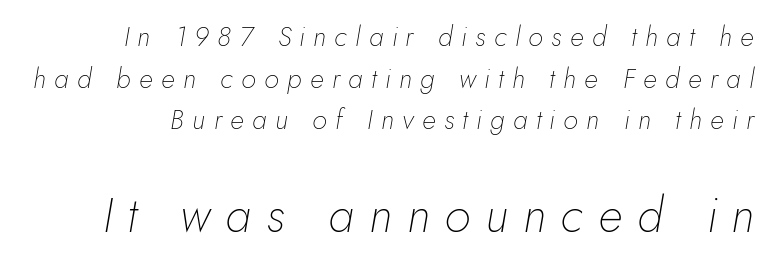
The image shows 48 px thin type, italic (leaning right); set normal line spacing (1.54x), unusually wide letter spacing (+0.31 em), not underlined; the second (bottom) block is 1.78x larger; low stroke contrast and a small x-height.
